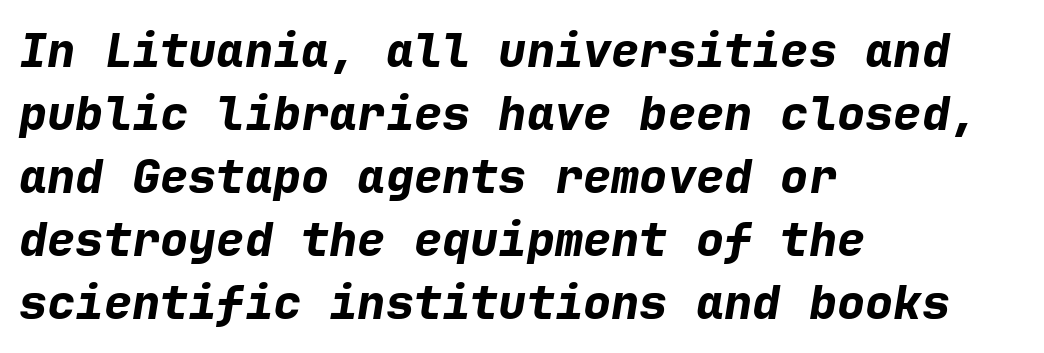
Slanted lettering throughout. This is heavy type, rendered in bold. The tracking reads as untouched default to a designer's eye. The foot of each line stays bare and open.
